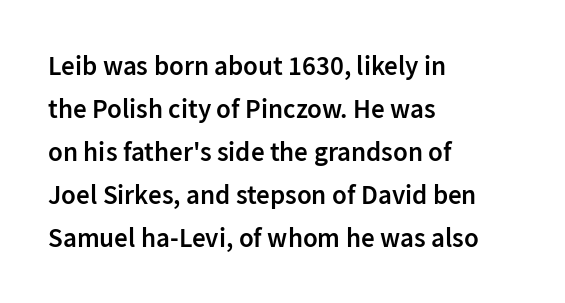
Q: Is the text bold? A: Semi-bold.
Q: Is the text italic (slanted)? A: No, it is upright.
Q: Is the text underlined? A: No.
Q: How is the paragraph aligned? A: Left-aligned.
Q: Is the spacing between letters normal or unusually wide? A: Normal.
Q: Is the spacing between lines tight, normal or loose? A: Normal.
